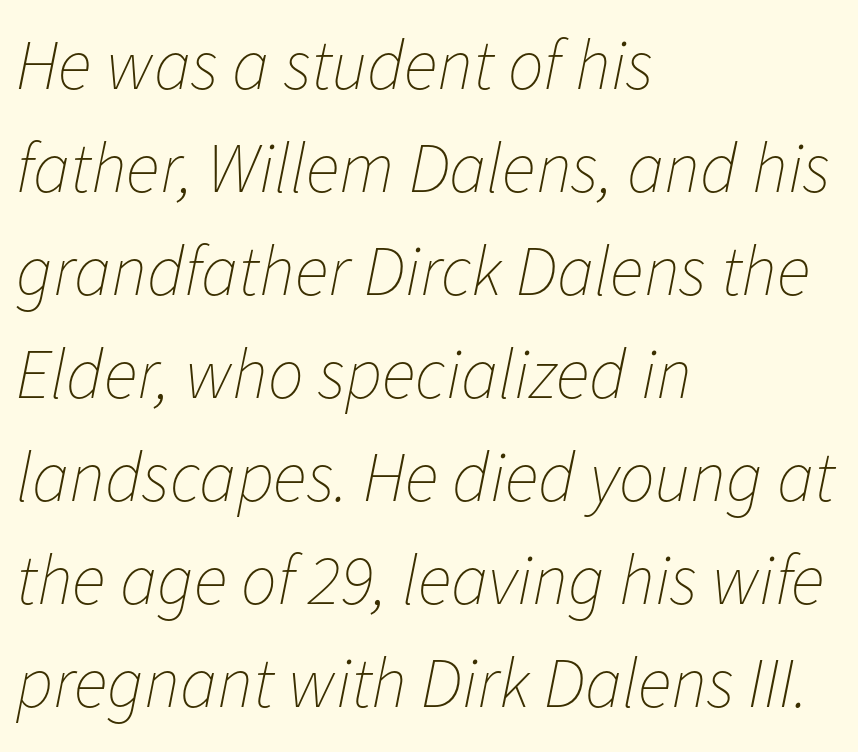
The image shows 71 px thin type, italic (leaning right); set left-aligned, normal line spacing (1.45x), normal letter spacing, not underlined; low stroke contrast and a medium x-height.
